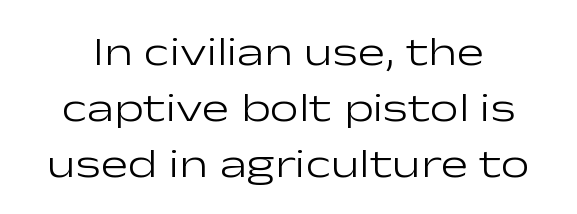
Does the lettering tilt? It doesn't — this is upright. Heaviness? Minimal to ordinary, like unemphasized prose. The vertical gap from one line to the next is medium. Unmarked baselines from the first word to the last. Serif or sans? Sans — the stroke terminals are bare.
